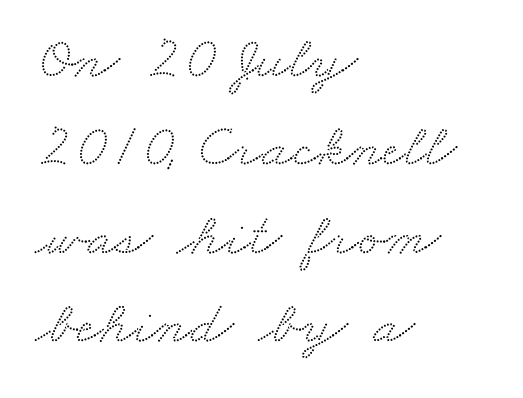
{"serif": "yes", "width": "wide", "stroke_contrast": "medium", "x_height": "small", "monospaced": "no", "underline": "no", "align": "left", "line_spacing": "normal", "line_spacing_ratio": 1.45, "letter_spacing": "normal", "letter_spacing_em": 0.0, "glyph_px": 61}
